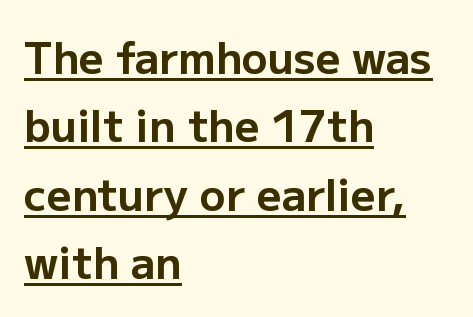
The image shows 43 px bold sans-serif type, upright; set left-aligned, normal line spacing (1.59x), normal letter spacing, underlined; low stroke contrast and a medium x-height.
